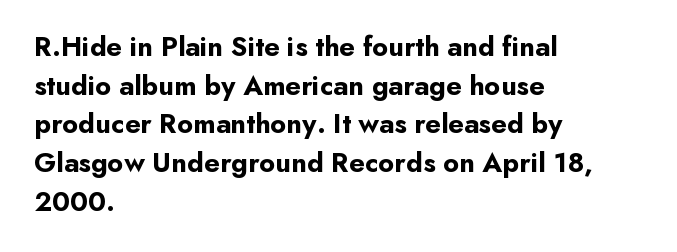
{"serif": "no", "italic": "no", "bold": "yes", "weight": "bold", "width": "normal", "stroke_contrast": "low", "x_height": "small", "monospaced": "no", "underline": "no", "align": "left", "line_spacing": "normal", "line_spacing_ratio": 1.38, "letter_spacing": "normal", "letter_spacing_em": 0.0, "glyph_px": 28}
